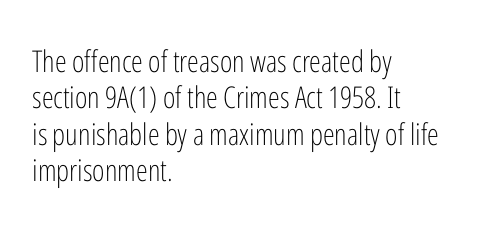
The lettering stays uniformly vertical, giving the passage a roman look. Glyph-to-glyph distance matches everyday printed text. The letters look calm and open, with moderate or lighter stems. A typesetter would call this proportional, since set widths differ per character. Underlining? Definitely not there.
